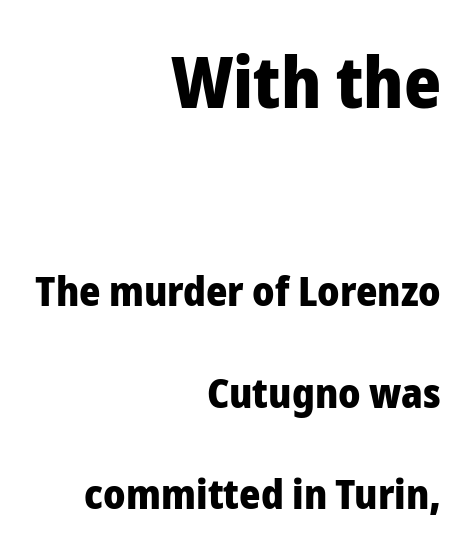
{"serif": "no", "italic": "no", "bold": "yes", "weight": "heavy", "width": "normal", "stroke_contrast": "low", "x_height": "medium", "monospaced": "no", "underline": "no", "align": "right", "line_spacing": "loose", "line_spacing_ratio": 2.48, "letter_spacing": "normal", "letter_spacing_em": 0.0, "larger_block": "first", "size_ratio": 1.73, "glyph_px": 71}
